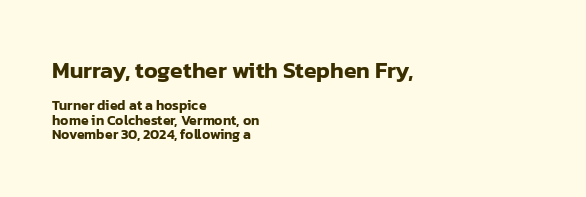
{"italic": "no", "underline": "no", "align": "left", "line_spacing": "tight", "line_spacing_ratio": 1.03, "letter_spacing": "normal", "letter_spacing_em": 0.0, "larger_block": "first", "size_ratio": 1.64, "glyph_px": 23}
